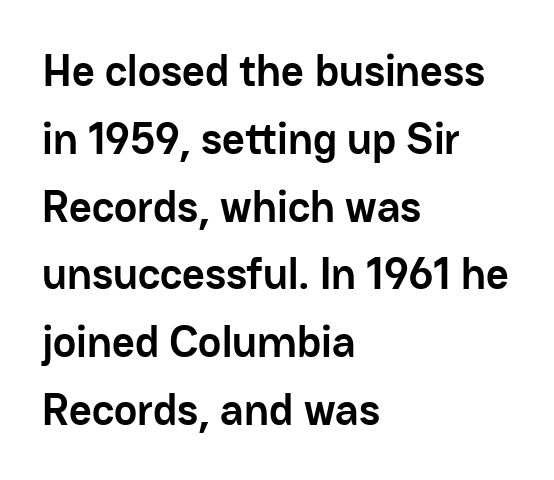
Is the type bold? Yes — the strokes are clearly thick and heavy. Do the characters align in a grid? No, the font is proportional. The letters sit at their default tracking, neither squeezed nor spread. Letterform terminals end flat and unadorned throughout the passage. A normal amount of white space separates one row of letters from the next.
